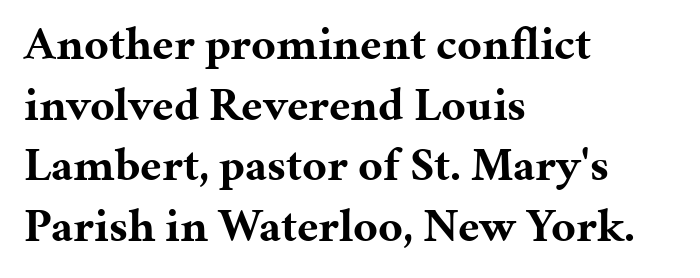
The image shows 47 px bold serif type, upright; set left-aligned, normal line spacing (1.29x), normal letter spacing, not underlined; medium stroke contrast and a medium x-height.
